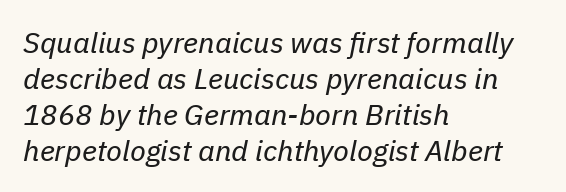
{"italic": "yes", "lean": "right", "slant_degrees": 11, "bold": "no", "weight": "regular", "width": "normal", "stroke_contrast": "low", "x_height": "medium", "monospaced": "no", "underline": "no", "align": "left", "line_spacing_ratio": 1.24, "letter_spacing": "normal", "letter_spacing_em": 0.0, "glyph_px": 29}
